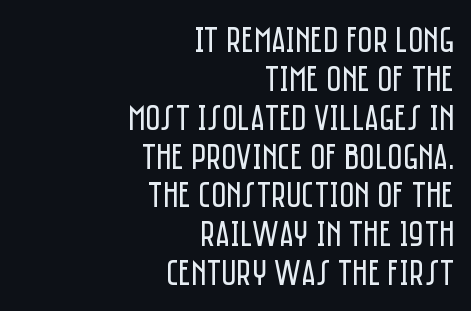
A typesetter would call this leading minimal, almost set solid. Is this a fixed-width face? No — the glyphs have proportional, varying widths. The gaps between neighbouring characters are ordinary and unremarkable. This is the regular roman posture of the typeface. Notice how the passage keeps a crisp vertical edge on the right only. Compared with a typical body face, this is equally light or lighter still.
